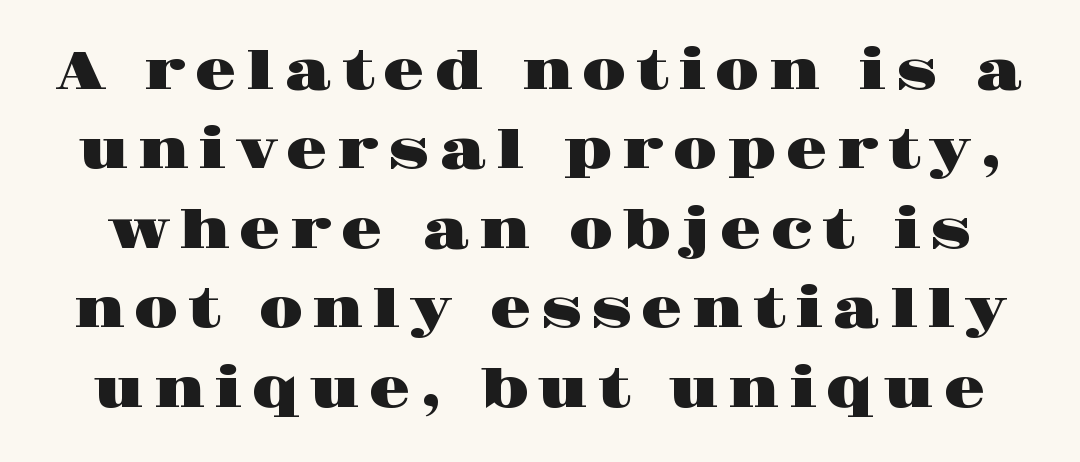
This rendering employs a face with finishing strokes, i.e., a serif. Note the varied advance widths — an 'i' is clearly narrower than an 'm'. The letters stand upright; this is a roman face. Check under the words: just untouched page. The space between consecutive lines is moderate.
